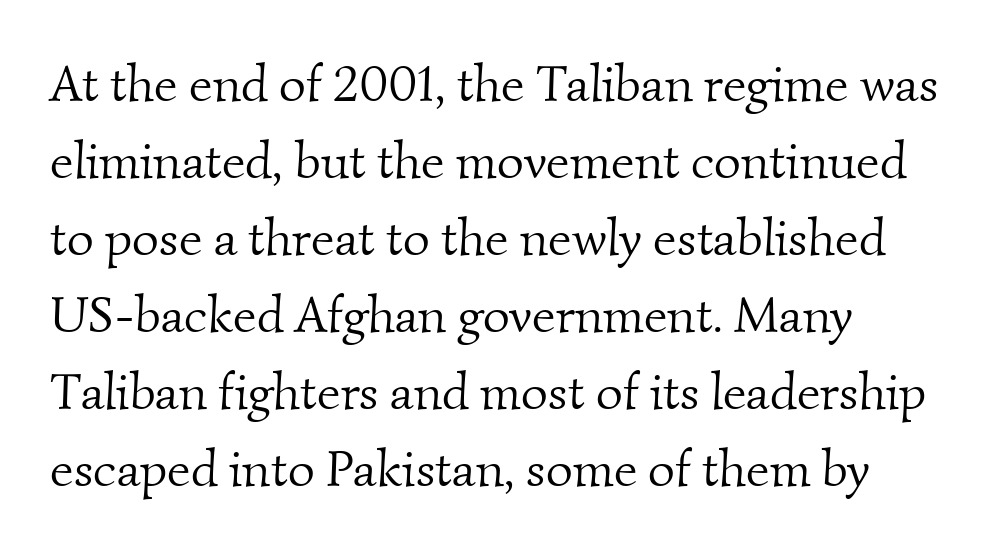
{"serif": "yes", "bold": "no", "weight": "light", "width": "normal", "stroke_contrast": "medium", "x_height": "small", "monospaced": "no", "underline": "no", "align": "left", "line_spacing": "normal", "line_spacing_ratio": 1.48, "letter_spacing": "normal", "letter_spacing_em": 0.0, "glyph_px": 52}
